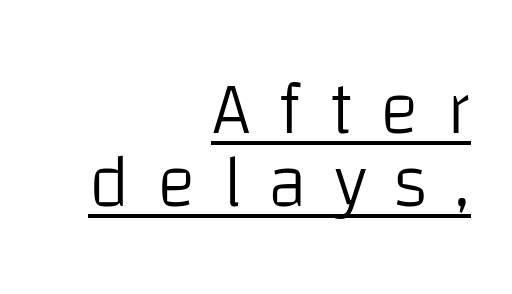
Do the characters align in a grid? No, the font is proportional. You can tell it's not italic because the verticals are truly vertical. Line endings align vertically; line beginnings do not. The glyphs are accompanied by a horizontal stroke just below them.
